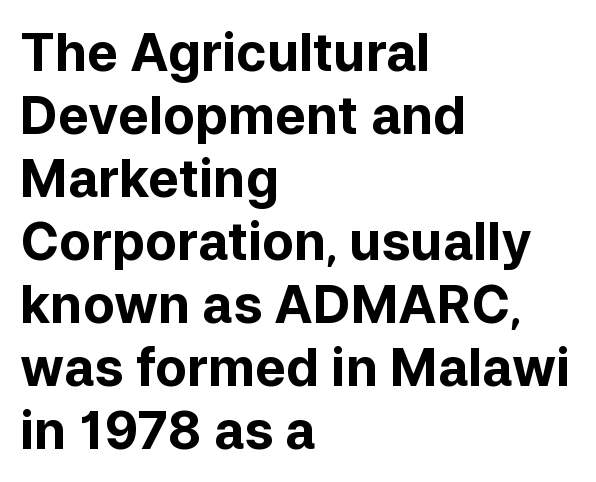
{"serif": "no", "italic": "no", "bold": "yes", "weight": "bold", "width": "normal", "stroke_contrast": "low", "x_height": "medium", "monospaced": "no", "underline": "no", "align": "left", "line_spacing_ratio": 1.21, "letter_spacing": "normal", "letter_spacing_em": 0.0, "glyph_px": 52}
